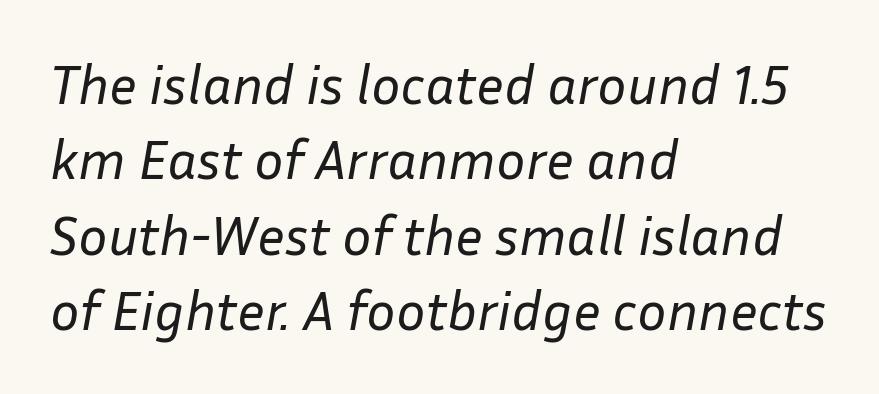
{"italic": "yes", "lean": "right", "slant_degrees": 10, "bold": "no", "weight": "regular", "width": "normal", "stroke_contrast": "low", "x_height": "medium", "monospaced": "no", "underline": "no", "align": "left", "line_spacing": "normal", "line_spacing_ratio": 1.37, "letter_spacing": "normal", "letter_spacing_em": 0.0, "glyph_px": 55}
